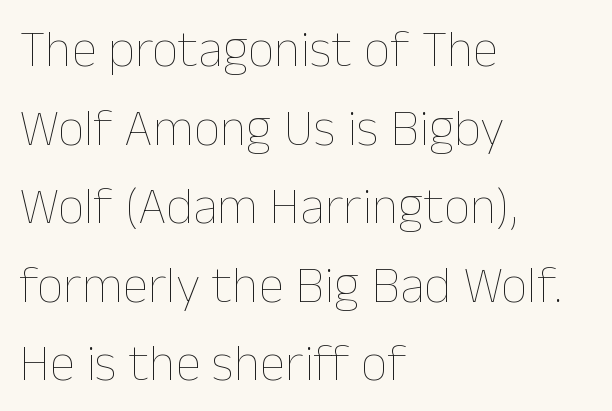
Q: Is the text bold? A: No.
Q: Is the text italic (slanted)? A: No, it is upright.
Q: Is the text underlined? A: No.
Q: How is the paragraph aligned? A: Left-aligned.
Q: Is the spacing between letters normal or unusually wide? A: Normal.
Q: Is the spacing between lines tight, normal or loose? A: Normal.
Q: Width (condensed, normal, or wide)? A: Normal.
Q: Stroke contrast? A: Low.
Q: x-height? A: Medium.
Q: Monospaced? A: No.
